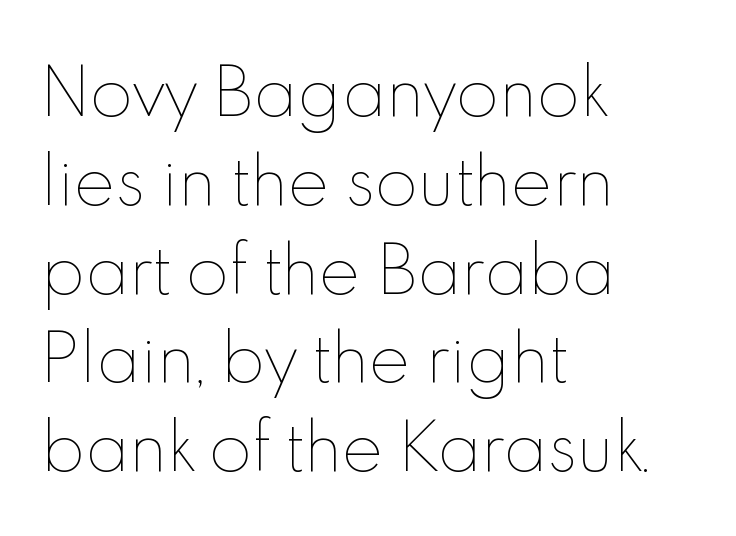
The image shows 63 px thin type, upright; set left-aligned, normal line spacing (1.41x), normal letter spacing, not underlined; a small x-height.
